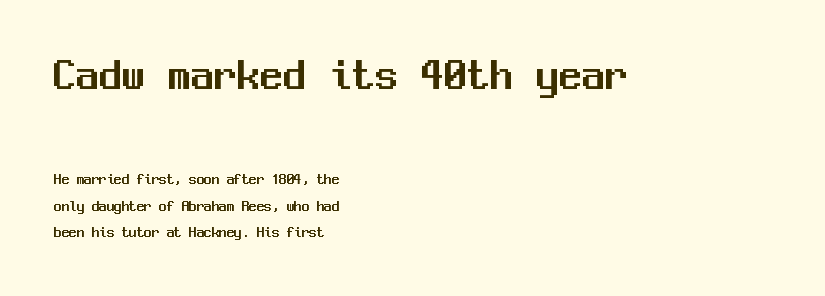
Q: Is the text italic (slanted)? A: No, it is upright.
Q: Is the typeface a serif or a sans-serif typeface? A: Sans-serif.
Q: Is the text underlined? A: No.
Q: How is the paragraph aligned? A: Left-aligned.
Q: Is the spacing between letters normal or unusually wide? A: Normal.
Q: Which block of text is set in a larger size, the first (top) or the second (bottom)? A: The first (top) one.
Q: Width (condensed, normal, or wide)? A: Normal.
Q: Stroke contrast? A: Medium.
Q: x-height? A: Medium.
Q: Monospaced? A: Yes.
